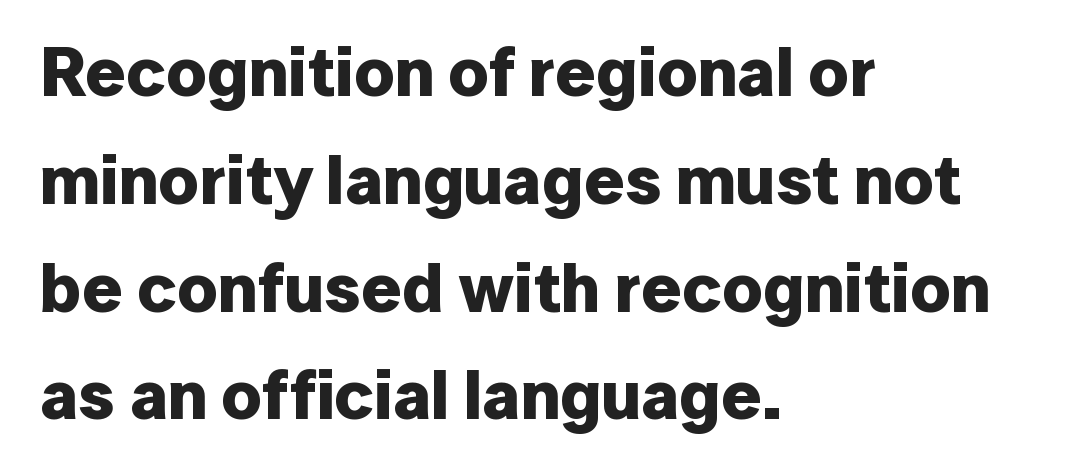
These lines keep a tight, regular rhythm from letter to letter. No feet cap the strokes, marking this as sans-serif type. The rendering uses natural spacing where letterforms have individual widths. Horizontal alignment here is leftward, the default for most running prose.
